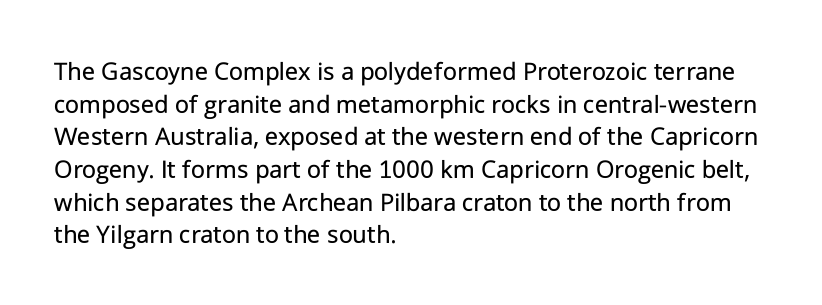
What stands out about the letter spacing? Nothing — it is the standard amount. This is not heavy type; no bold has been used. Just letters on the line, the space beneath them empty. Notice how the stems are strictly vertical — no italics here. This rendering uses left alignment, leaving the right contour irregular.
